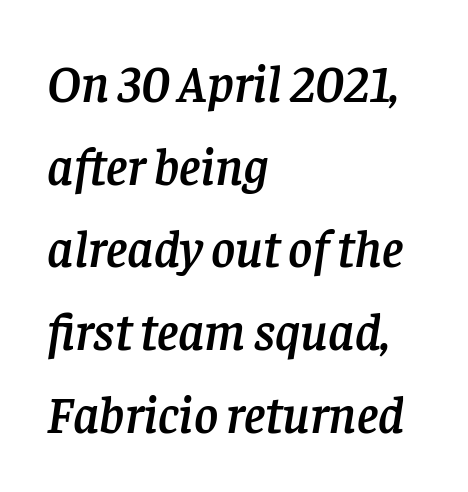
{"serif": "yes", "italic": "yes", "lean": "right", "slant_degrees": 8, "width": "normal", "stroke_contrast": "low", "x_height": "large", "monospaced": "no", "underline": "no", "align": "left", "line_spacing": "normal", "line_spacing_ratio": 1.59, "letter_spacing": "normal", "letter_spacing_em": 0.0, "glyph_px": 52}
